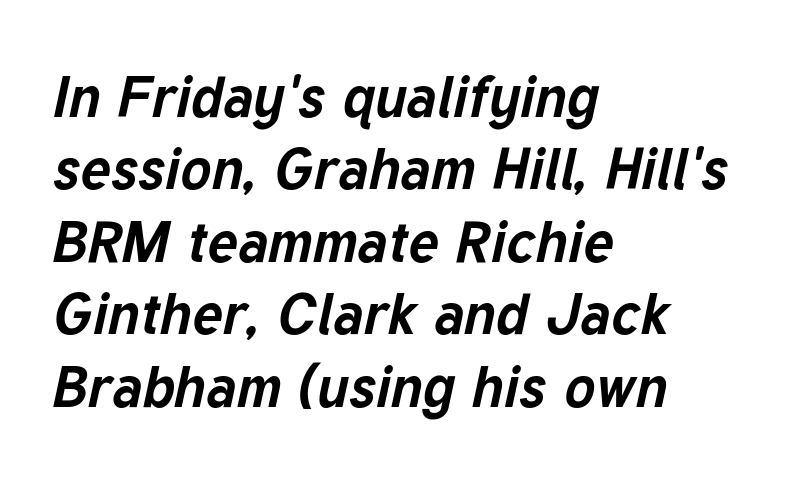
The image shows 58 px bold type, italic (leaning right); set left-aligned, normal line spacing (1.25x), normal letter spacing, not underlined; low stroke contrast and a medium x-height.
